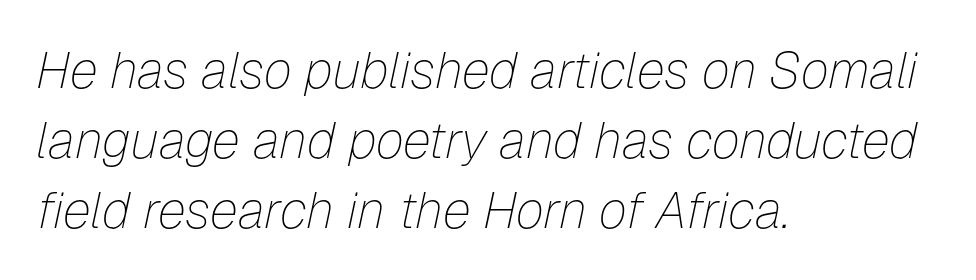
{"italic": "yes", "lean": "right", "slant_degrees": 12, "bold": "no", "weight": "thin", "width": "normal", "stroke_contrast": "low", "x_height": "medium", "monospaced": "no", "underline": "no", "align": "left", "line_spacing": "normal", "line_spacing_ratio": 1.37, "letter_spacing": "normal", "letter_spacing_em": 0.0, "glyph_px": 51}
